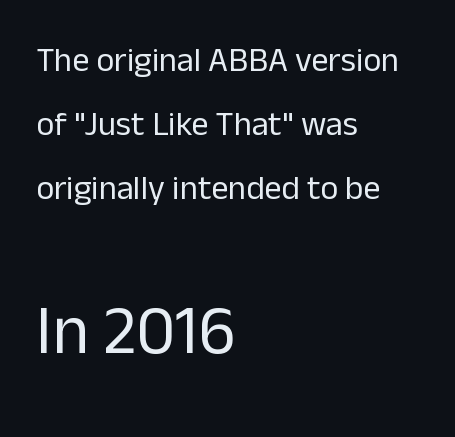
The rendering anchors every line to the left-hand side. The strokes carry an ordinary text weight at most. Underlining? Definitely not there. Every stem runs plumb, perpendicular to the baseline.
